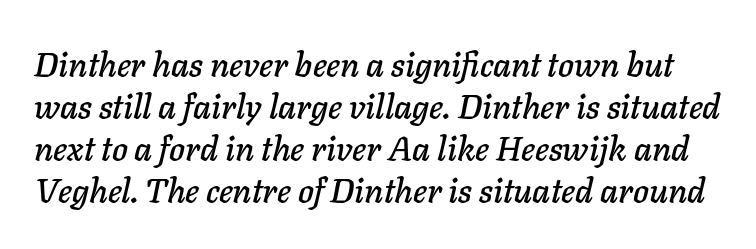
{"italic": "yes", "lean": "right", "slant_degrees": 11, "width": "normal", "stroke_contrast": "low", "x_height": "medium", "monospaced": "no", "underline": "no", "line_spacing_ratio": 1.24, "letter_spacing": "normal", "letter_spacing_em": 0.0, "glyph_px": 34}
